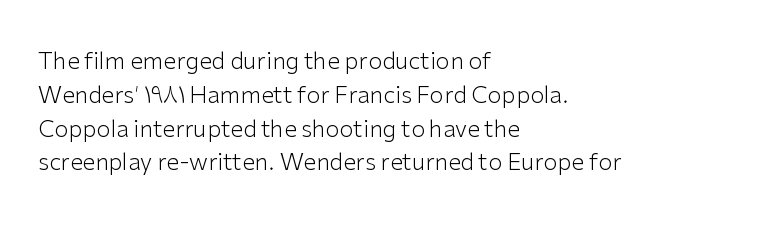
The image shows 23 px text type, upright; set left-aligned, normal line spacing (1.47x), normal letter spacing, not underlined.
